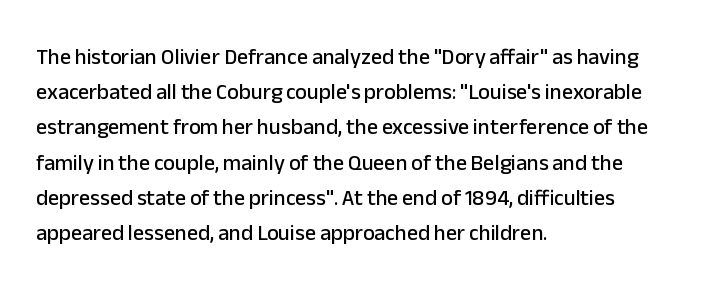
The image shows 22 px text type, upright; set left-aligned, normal line spacing (1.6x), normal letter spacing, not underlined.
